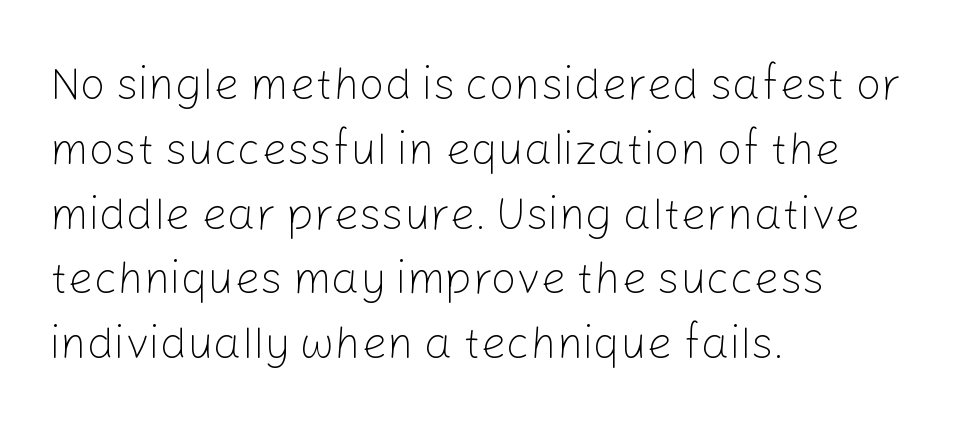
Q: Is the text bold? A: No.
Q: Is the text italic (slanted)? A: No, it is upright.
Q: Is the typeface a serif or a sans-serif typeface? A: Sans-serif.
Q: Is the text underlined? A: No.
Q: How is the paragraph aligned? A: Left-aligned.
Q: Is the spacing between letters normal or unusually wide? A: Normal.
Q: Is the spacing between lines tight, normal or loose? A: Normal.
Q: Width (condensed, normal, or wide)? A: Normal.
Q: Stroke contrast? A: Low.
Q: x-height? A: Medium.
Q: Monospaced? A: No.
